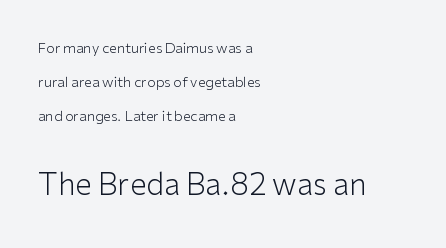
{"serif": "no", "italic": "no", "bold": "no", "weight": "light", "width": "normal", "stroke_contrast": "low", "x_height": "medium", "monospaced": "no", "underline": "no", "align": "left", "line_spacing": "loose", "line_spacing_ratio": 2.44, "letter_spacing": "normal", "letter_spacing_em": 0.0, "larger_block": "second", "size_ratio": 2.14, "glyph_px": 30}
